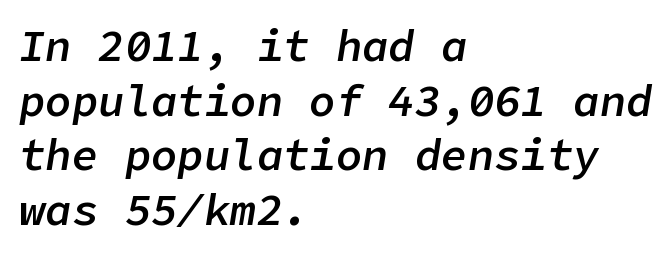
Q: Is the text bold? A: Semi-bold.
Q: Is the text italic (slanted)? A: Yes, it leans right by about 9 degrees.
Q: Is the text underlined? A: No.
Q: How is the paragraph aligned? A: Left-aligned.
Q: Is the spacing between letters normal or unusually wide? A: Normal.
Q: Width (condensed, normal, or wide)? A: Normal.
Q: Stroke contrast? A: Low.
Q: x-height? A: Medium.
